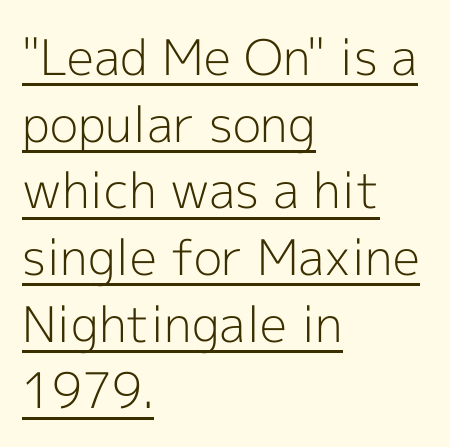
The image shows 49 px light sans-serif type, upright; set left-aligned, normal line spacing (1.36x), normal letter spacing, underlined; a medium x-height.
